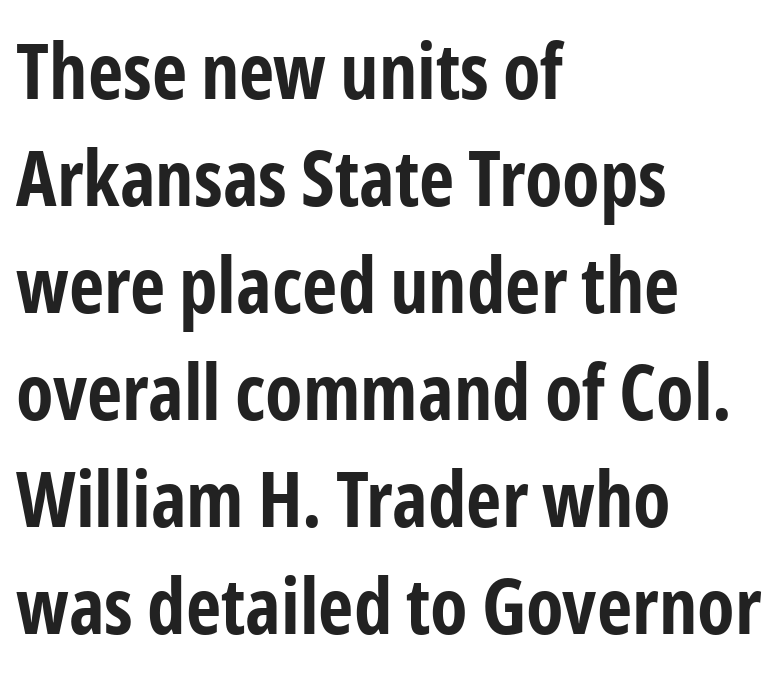
The image shows 77 px bold, condensed sans-serif type, upright; set left-aligned, normal line spacing (1.39x), normal letter spacing, not underlined; low stroke contrast and a medium x-height.
